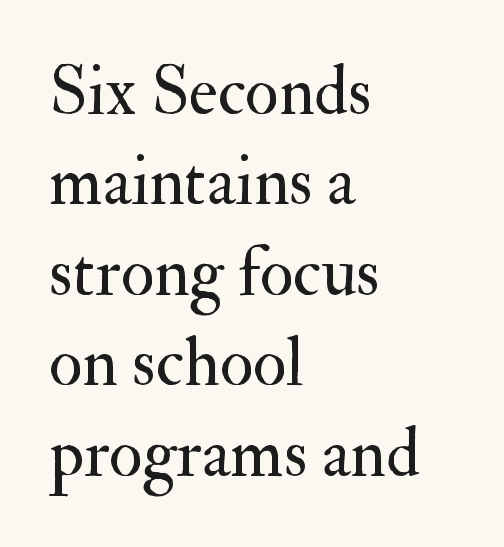
No extra ink here — the face is not bold. Inter-character spacing is left at the font's built-in metrics. Every character sits straight up, as roman type does. The passage shown is typed in a proportional face where columns would drift. The compositor pushed each line to the left boundary.
